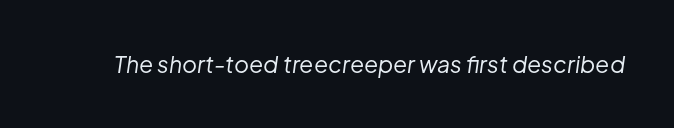
{"italic": "yes", "lean": "right", "slant_degrees": 8, "bold": "no", "underline": "no", "letter_spacing": "normal", "letter_spacing_em": 0.0, "glyph_px": 23}
